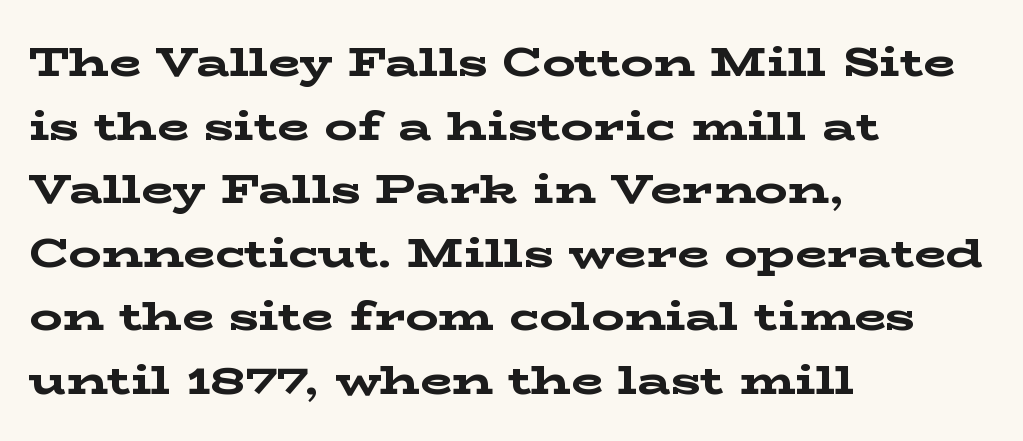
{"serif": "yes", "italic": "no", "bold": "yes", "weight": "bold", "width": "wide", "stroke_contrast": "low", "x_height": "medium", "monospaced": "no", "underline": "no", "align": "left", "line_spacing": "normal", "line_spacing_ratio": 1.55, "letter_spacing": "normal", "letter_spacing_em": 0.0, "glyph_px": 41}
